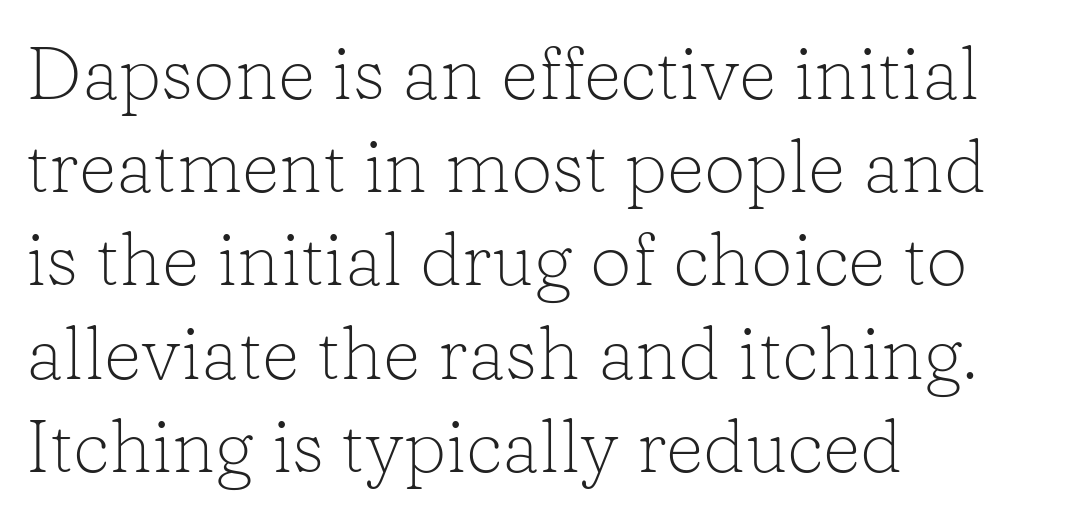
{"serif": "yes", "italic": "no", "bold": "no", "weight": "light", "width": "normal", "stroke_contrast": "low", "x_height": "medium", "monospaced": "no", "underline": "no", "align": "left", "line_spacing": "normal", "line_spacing_ratio": 1.26, "letter_spacing": "normal", "letter_spacing_em": 0.0, "glyph_px": 74}
